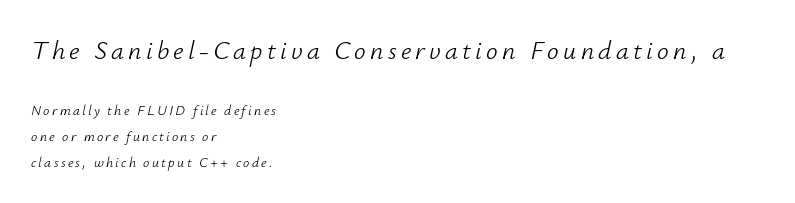
The image shows 26 px text type, italic (leaning right); set left-aligned, line spacing 1.85x, not underlined; the first (top) block is 1.86x larger.
